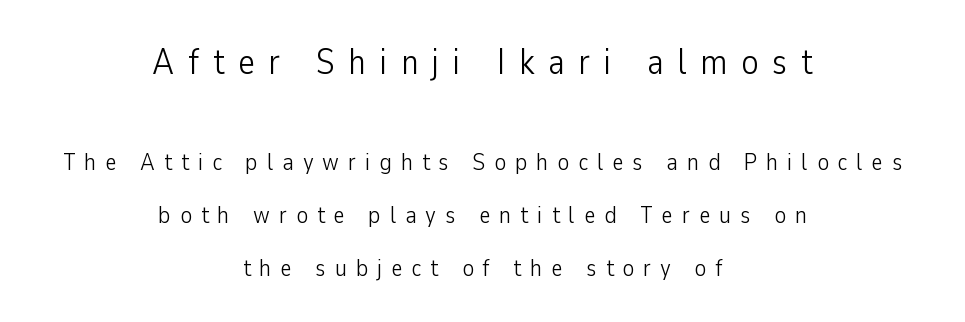
The letters stand straight up with perfectly vertical stems. This rendering widens character spacing well past its baseline value. Notice how the passage keeps no hard edge, just a central spine. The line-height multiplier appears high, well above default. Underline: absent. Think of a printed novel: that variable character pitch is what you see here.
